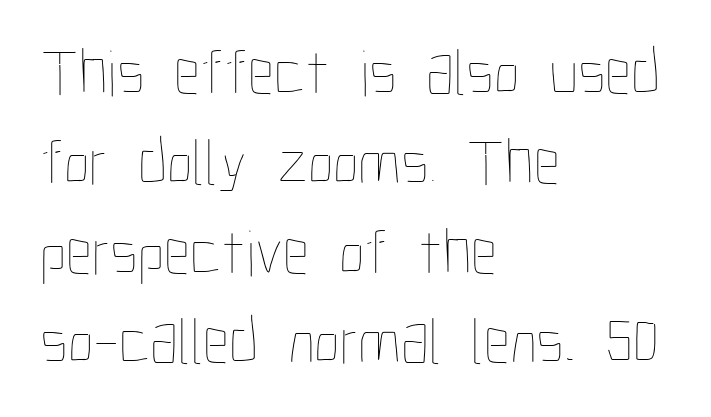
The image shows 66 px thin, condensed type, upright; set left-aligned, normal line spacing (1.36x), normal letter spacing, not underlined; low stroke contrast and a medium x-height.
